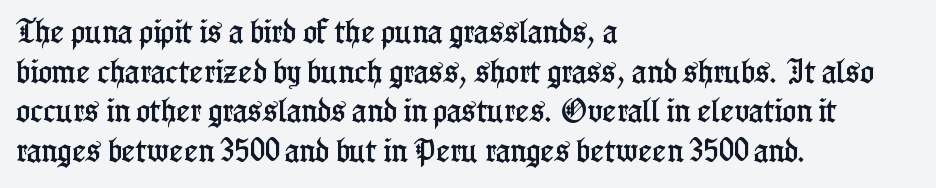
Q: Is the text italic (slanted)? A: No, it is upright.
Q: Is the text underlined? A: No.
Q: How is the paragraph aligned? A: Left-aligned.
Q: Is the spacing between letters normal or unusually wide? A: Normal.
Q: Is the spacing between lines tight, normal or loose? A: Normal.
